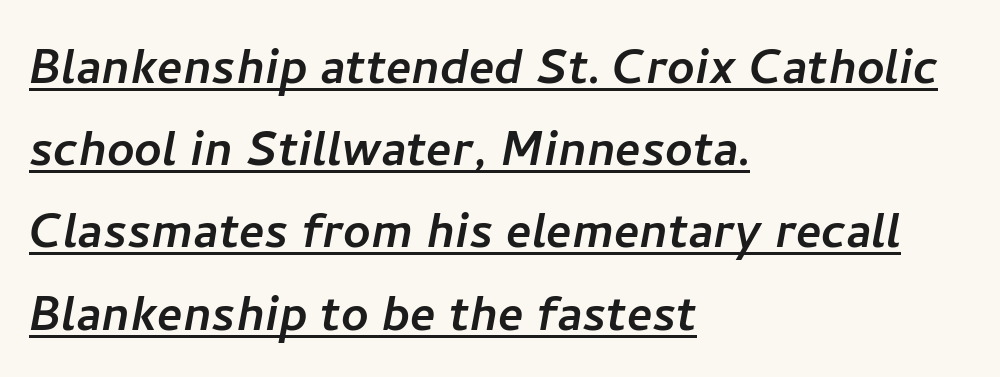
The image shows 60 px sans-serif type; set left-aligned, normal line spacing (1.37x), normal letter spacing, underlined; low stroke contrast and a medium x-height.
